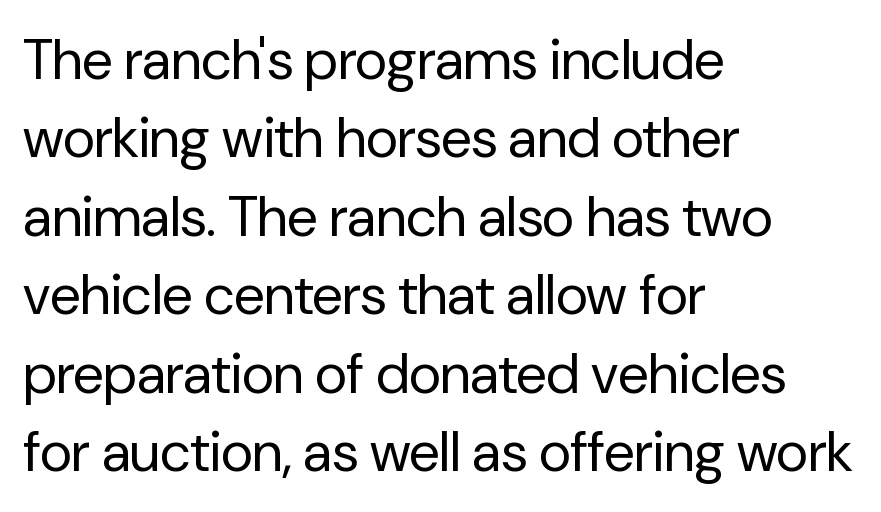
{"serif": "no", "italic": "no", "bold": "no", "weight": "regular", "width": "normal", "stroke_contrast": "low", "x_height": "medium", "monospaced": "no", "underline": "no", "align": "left", "line_spacing": "normal", "line_spacing_ratio": 1.4, "letter_spacing": "normal", "letter_spacing_em": 0.0, "glyph_px": 56}
